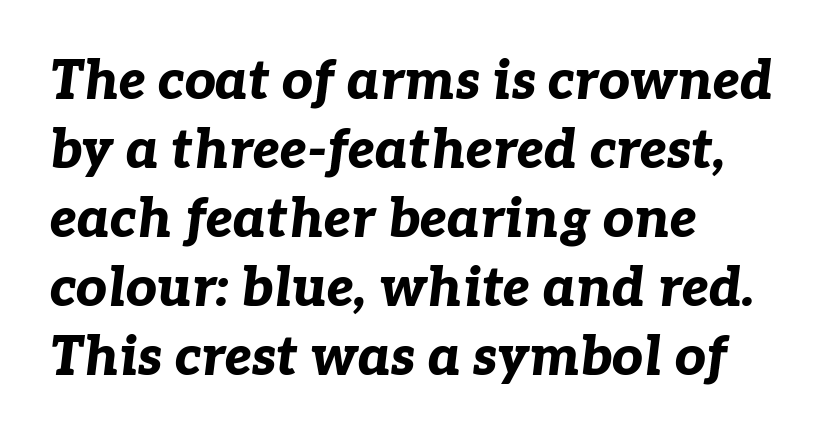
A typesetter would mark this as italic. Standard letterfit; no display-style spreading of the glyphs. The passage shown is not underscored anywhere. The designer left line spacing at the default. On the weight axis this lands at bold, roughly 700.
